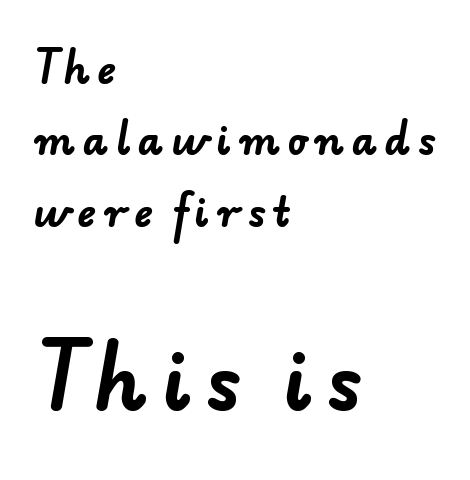
The image shows 78 px bold sans-serif type; set left-aligned, line spacing 1.83x, not underlined; the second (bottom) block is 2.0x larger; low stroke contrast and a small x-height.
